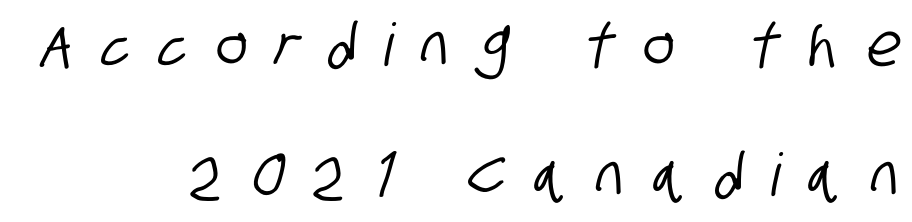
{"serif": "no", "width": "condensed", "stroke_contrast": "low", "x_height": "large", "monospaced": "no", "underline": "no", "align": "right", "line_spacing": "loose", "line_spacing_ratio": 2.2, "letter_spacing": "wide", "letter_spacing_em": 0.49, "glyph_px": 59}
